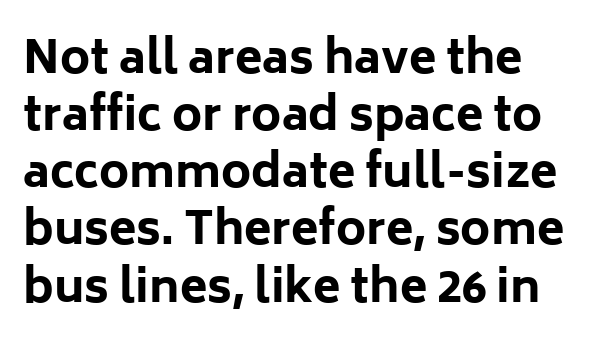
Rows of type keep a routine distance in the vertical direction. The face used here is proportionally spaced, like ordinary book or web type. These lines were composed using upright roman letters. Stroke terminals: plain, sans-serif. Summary of weight: heavy, a full bold.
